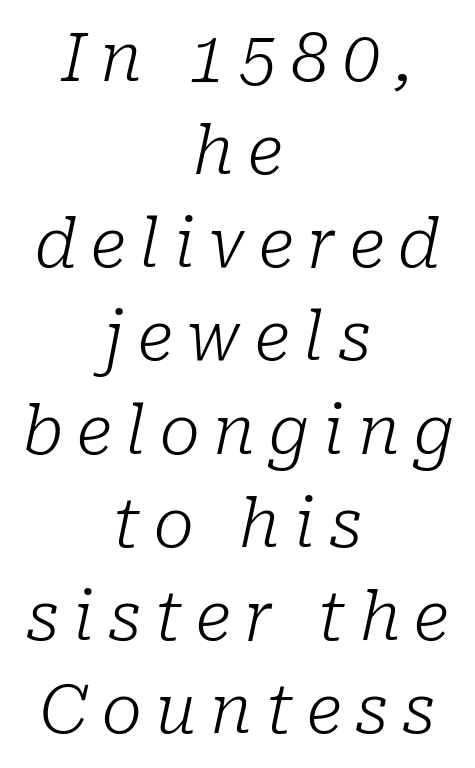
Q: Is the text bold? A: No.
Q: Is the text italic (slanted)? A: Yes, it leans right by about 10 degrees.
Q: Is the typeface a serif or a sans-serif typeface? A: Serif.
Q: Is the text underlined? A: No.
Q: How is the paragraph aligned? A: Centered.
Q: Is the spacing between letters normal or unusually wide? A: Unusually wide.
Q: Is the spacing between lines tight, normal or loose? A: Normal.
Q: Width (condensed, normal, or wide)? A: Normal.
Q: Stroke contrast? A: Low.
Q: x-height? A: Medium.
Q: Monospaced? A: No.
